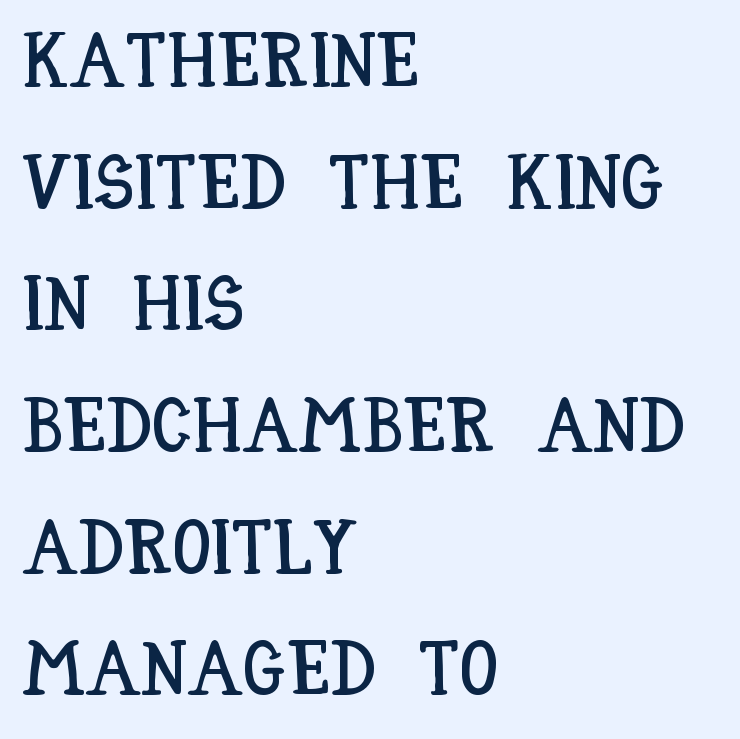
The passage shown is typed in a proportional face where columns would drift. Posture: vertical. Check the space under the baseline: it is left empty. Horizontal bands of white between lines are of average thickness. Leftover space on each line is placed entirely after the last word.
